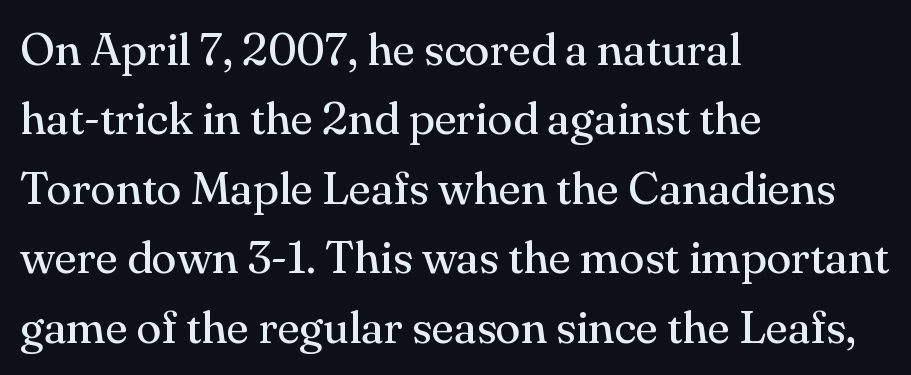
{"serif": "yes", "italic": "no", "bold": "no", "weight": "regular", "width": "normal", "stroke_contrast": "medium", "x_height": "small", "monospaced": "no", "underline": "no", "align": "left", "line_spacing": "normal", "line_spacing_ratio": 1.51, "letter_spacing": "normal", "letter_spacing_em": 0.0, "glyph_px": 46}
